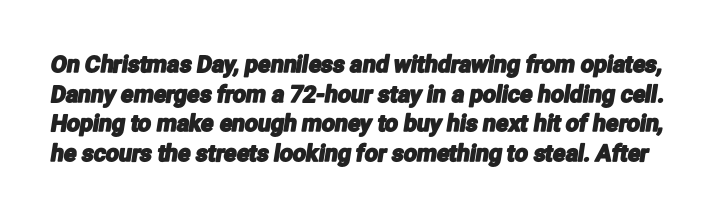
If you measured baseline to baseline, you'd find a middling distance. A typesetter would call this zero additional tracking. Glance below the letters and you will spot only blank space.
